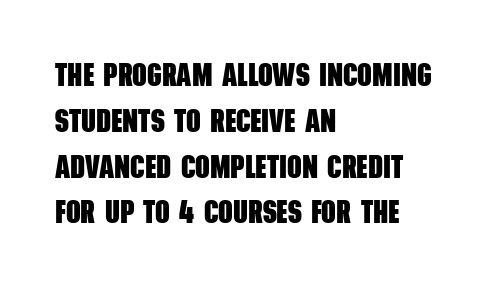
Spacing verdict: proportional, widths tailored to each character. Line starts are locked; line ends wander. Honestly, the letter spacing is just normal — you wouldn't notice it. Beneath every word, the page is bare. Students, observe: this is what conventionally led text looks like.
